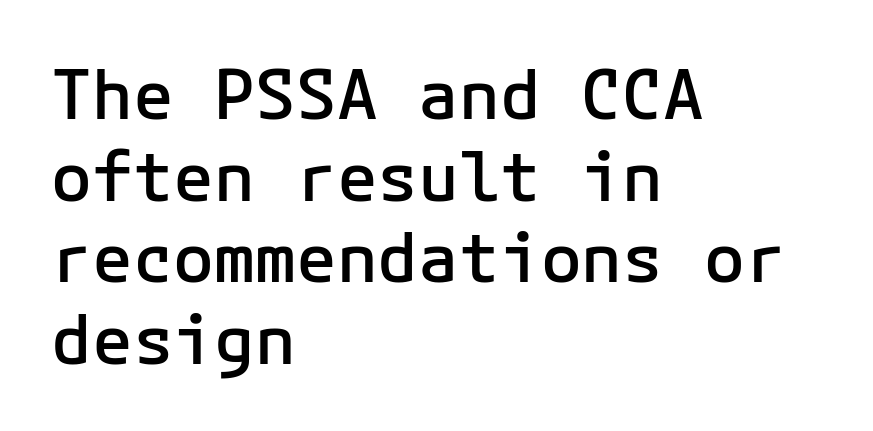
The image shows 68 px semibold sans-serif type, upright, monospaced; set left-aligned, line spacing 1.2x, normal letter spacing, not underlined; low stroke contrast and a medium x-height.
